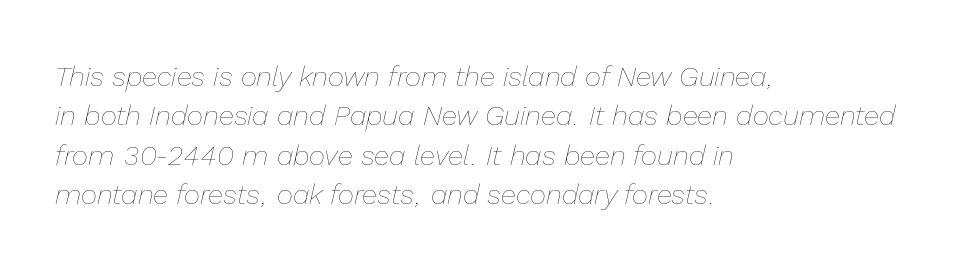
{"italic": "yes", "lean": "right", "slant_degrees": 13, "bold": "no", "weight": "thin", "width": "normal", "stroke_contrast": "low", "x_height": "medium", "monospaced": "no", "underline": "no", "align": "left", "line_spacing": "normal", "line_spacing_ratio": 1.41, "letter_spacing": "normal", "letter_spacing_em": 0.0, "glyph_px": 28}
